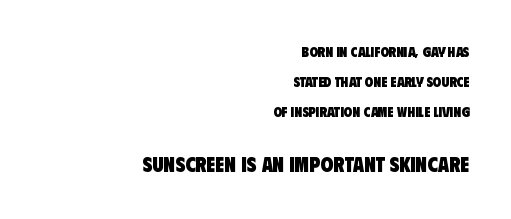
The image shows 21 px bold type; set right-aligned, loose line spacing (2.16x), normal letter spacing, not underlined; the second (bottom) block is 1.5x larger.
